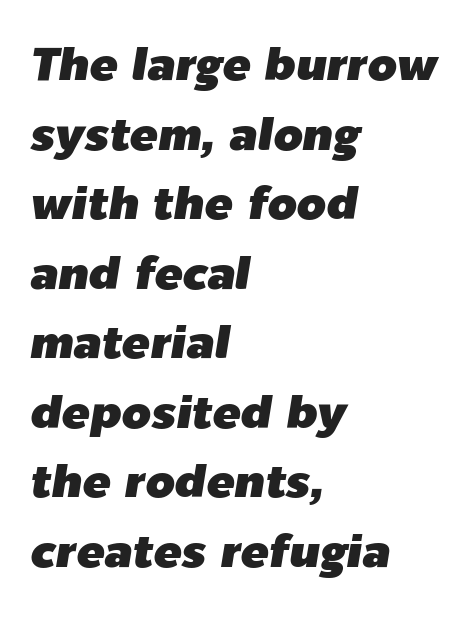
Underlining? Definitely not there. Do the characters align in a grid? No, the font is proportional. Each word holds together tightly as a unit, with standard inter-letter gaps. How would I describe the line gaps? Plain and ordinary. The setting favours the left margin, as ordinary paragraphs usually do. In terms of posture, this sample is oblique.
